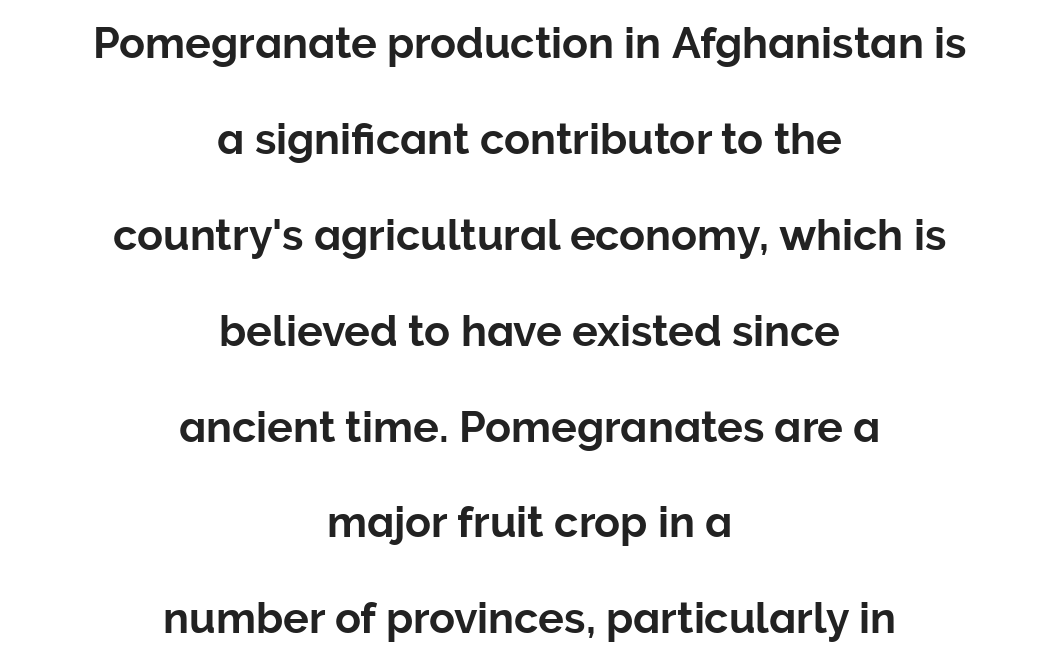
The gaps between neighbouring characters are ordinary and unremarkable. Compared with a flush-left layout, this one balances lines on the center instead. Quick note: interline space is abundant. Unlike a traditional serif, this face leaves its strokes unadorned. Clear beneath every line of the passage. When letters stand straight like this, we call the style roman or upright.
